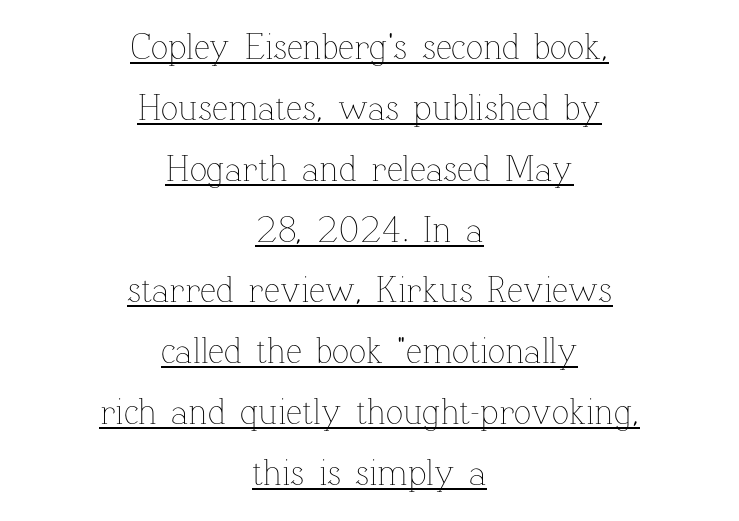
The image shows 36 px thin type, upright; set centered, normal line spacing (1.69x), normal letter spacing, underlined; low stroke contrast and a medium x-height.
